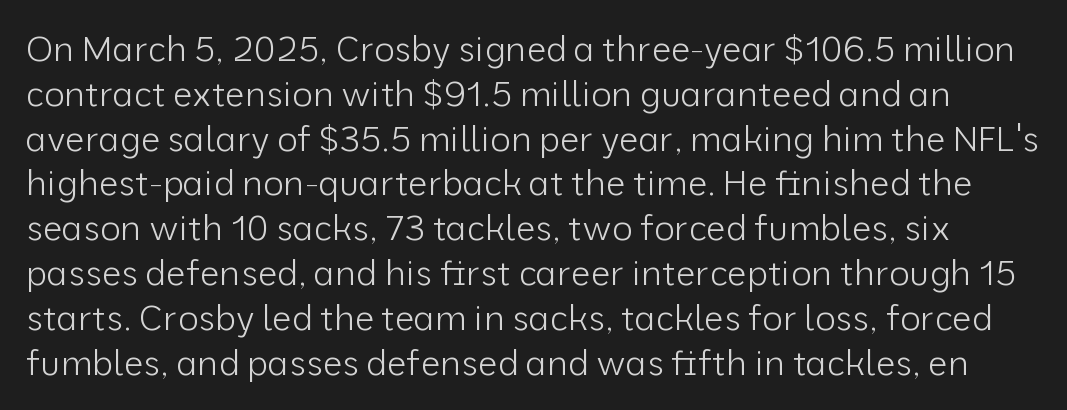
The image shows 35 px light sans-serif type, upright; set normal line spacing (1.28x), normal letter spacing, not underlined; low stroke contrast and a medium x-height.
